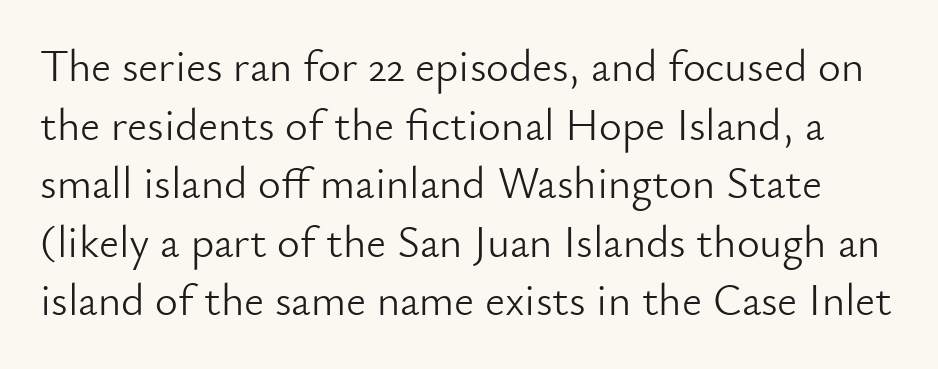
The image shows 44 px light sans-serif type, upright; set normal line spacing (1.33x), normal letter spacing, not underlined; low stroke contrast and a small x-height.
